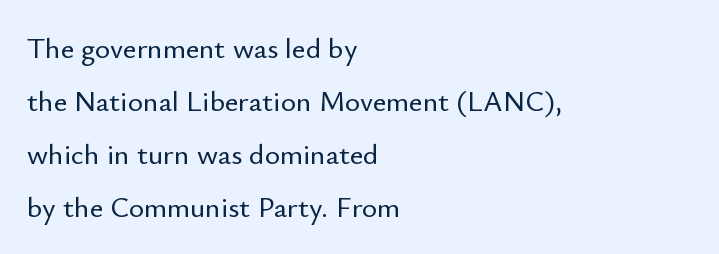
Q: Is the text italic (slanted)? A: No, it is upright.
Q: Is the typeface a serif or a sans-serif typeface? A: Sans-serif.
Q: Is the text underlined? A: No.
Q: How is the paragraph aligned? A: Left-aligned.
Q: Is the spacing between letters normal or unusually wide? A: Normal.
Q: Width (condensed, normal, or wide)? A: Normal.
Q: Stroke contrast? A: Low.
Q: x-height? A: Small.
Q: Monospaced? A: No.
